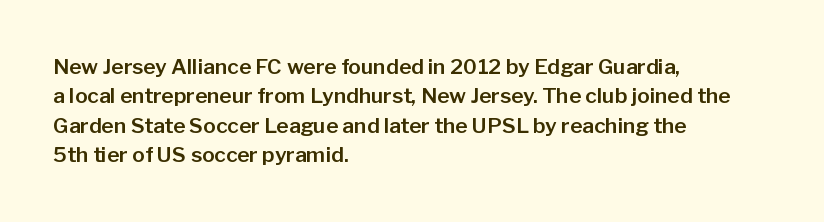
The image shows 21 px text type, upright; set left-aligned, normal line spacing (1.4x), normal letter spacing, not underlined.
